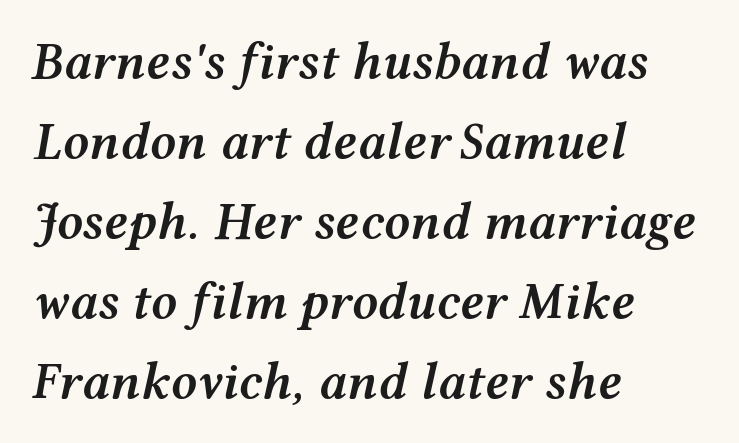
{"italic": "yes", "lean": "right", "slant_degrees": 12, "bold": "semi", "weight": "semibold", "width": "wide", "stroke_contrast": "medium", "x_height": "medium", "monospaced": "no", "underline": "no", "align": "left", "line_spacing": "normal", "line_spacing_ratio": 1.54, "letter_spacing": "normal", "letter_spacing_em": 0.0, "glyph_px": 52}
